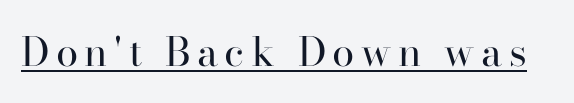
{"serif": "yes", "italic": "no", "bold": "no", "weight": "regular", "width": "normal", "stroke_contrast": "high", "x_height": "small", "monospaced": "no", "underline": "yes", "glyph_px": 40}
